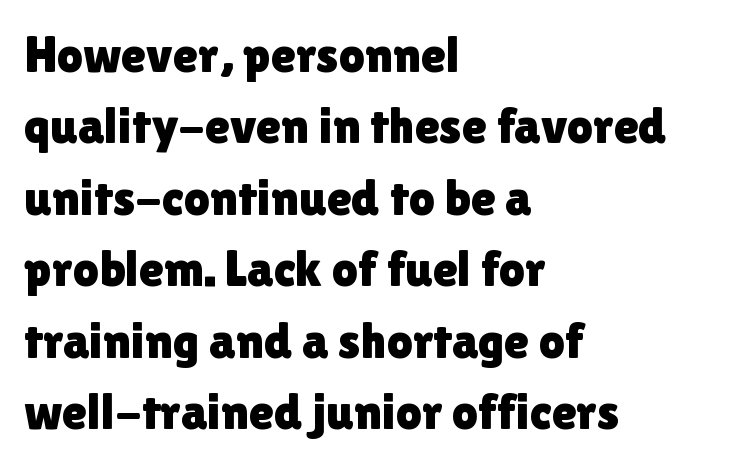
Q: Is the text italic (slanted)? A: No, it is upright.
Q: Is the typeface a serif or a sans-serif typeface? A: Sans-serif.
Q: Is the text underlined? A: No.
Q: How is the paragraph aligned? A: Left-aligned.
Q: Is the spacing between letters normal or unusually wide? A: Normal.
Q: Is the spacing between lines tight, normal or loose? A: Normal.
Q: Width (condensed, normal, or wide)? A: Normal.
Q: x-height? A: Medium.
Q: Monospaced? A: No.
